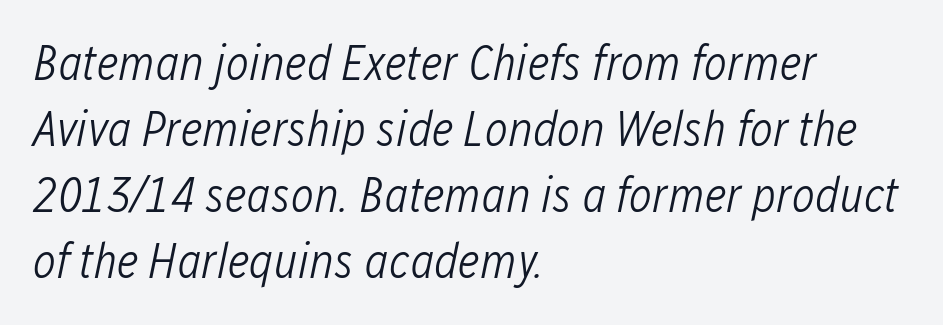
Each letter keeps its own natural width here, so spacing adapts to shape. The lettering tilts uniformly, giving the passage an italic look. No word sits above an underline. Stems here are at most as thick as an everyday book face.
